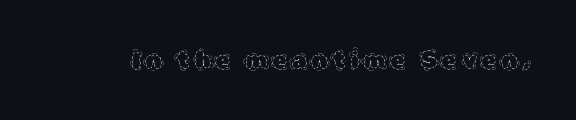
{"italic": "no", "bold": "no", "underline": "no", "letter_spacing": "wide", "letter_spacing_em": 0.24, "glyph_px": 23}
